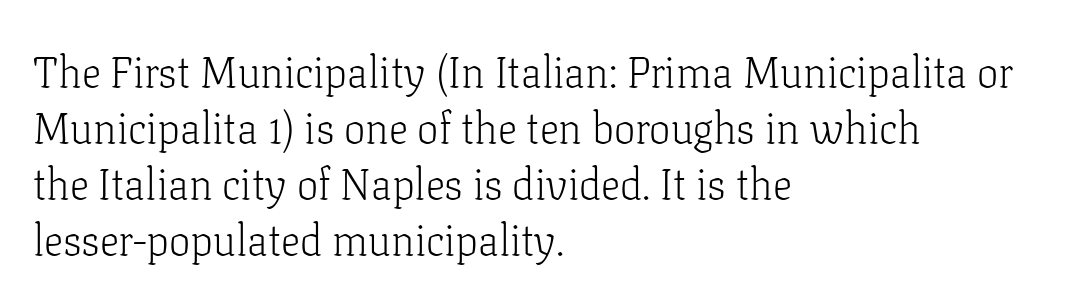
{"serif": "yes", "italic": "no", "bold": "no", "weight": "light", "width": "normal", "stroke_contrast": "low", "x_height": "medium", "monospaced": "no", "underline": "no", "align": "left", "line_spacing": "normal", "line_spacing_ratio": 1.3, "letter_spacing": "normal", "letter_spacing_em": 0.0, "glyph_px": 43}
